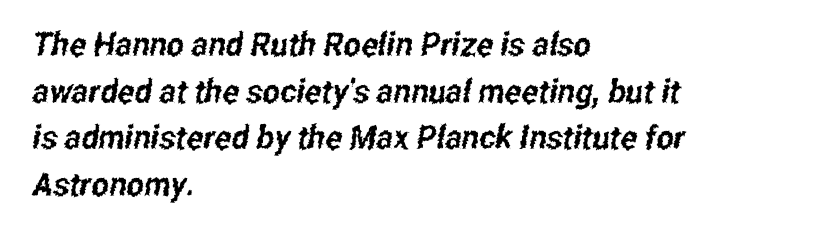
Q: Is the typeface a serif or a sans-serif typeface? A: Sans-serif.
Q: Is the text underlined? A: No.
Q: How is the paragraph aligned? A: Left-aligned.
Q: Is the spacing between letters normal or unusually wide? A: Normal.
Q: Is the spacing between lines tight, normal or loose? A: Normal.
Q: Width (condensed, normal, or wide)? A: Condensed.
Q: Stroke contrast? A: Low.
Q: x-height? A: Medium.
Q: Monospaced? A: No.
